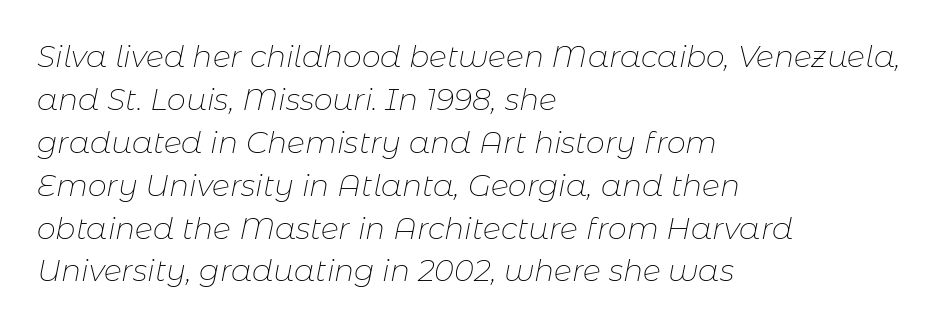
Typeset ragged right — the left edge is the straight one. Is this a fixed-width face? No — the glyphs have proportional, varying widths. Caption: face not bold, strokes unweighted. The horizontal fit of the characters is conventional and even.
